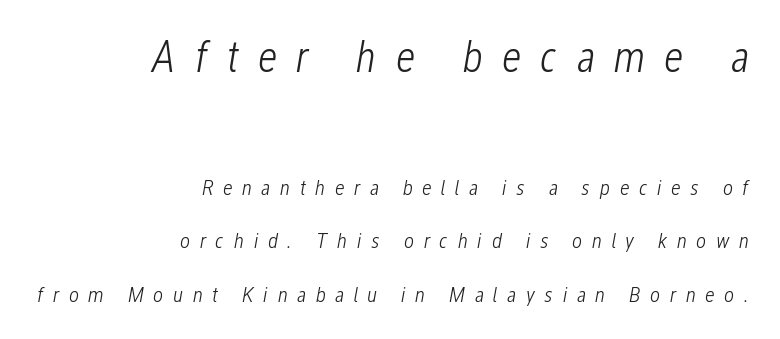
Q: Is the text bold? A: No.
Q: Is the text italic (slanted)? A: Yes, it leans right by about 12 degrees.
Q: Is the text underlined? A: No.
Q: How is the paragraph aligned? A: Right-aligned.
Q: Is the spacing between letters normal or unusually wide? A: Unusually wide.
Q: Is the spacing between lines tight, normal or loose? A: Loose.
Q: Which block of text is set in a larger size, the first (top) or the second (bottom)? A: The first (top) one.
Q: Width (condensed, normal, or wide)? A: Condensed.
Q: Stroke contrast? A: Low.
Q: x-height? A: Medium.
Q: Monospaced? A: No.
